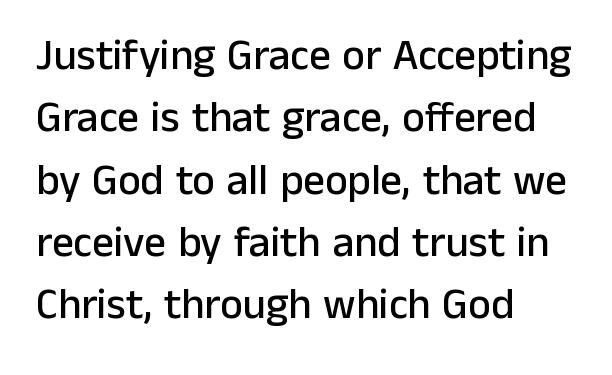
The image shows 43 px sans-serif type, upright; set left-aligned, normal line spacing (1.45x), normal letter spacing, not underlined; low stroke contrast and a medium x-height.
